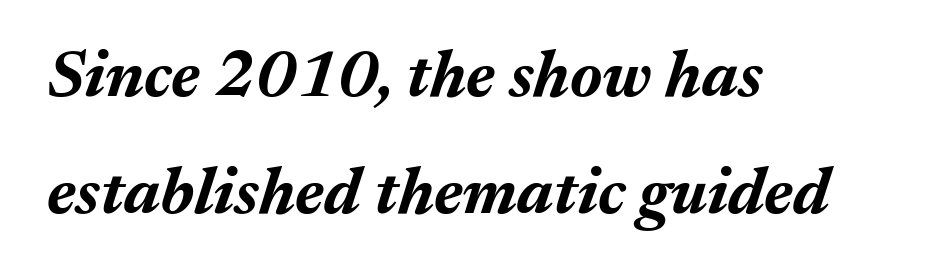
Q: Is the text bold? A: Yes.
Q: Is the text italic (slanted)? A: Yes, it leans right by about 17 degrees.
Q: Is the text underlined? A: No.
Q: How is the paragraph aligned? A: Left-aligned.
Q: Is the spacing between letters normal or unusually wide? A: Normal.
Q: Width (condensed, normal, or wide)? A: Normal.
Q: Stroke contrast? A: Medium.
Q: x-height? A: Medium.
Q: Monospaced? A: No.
